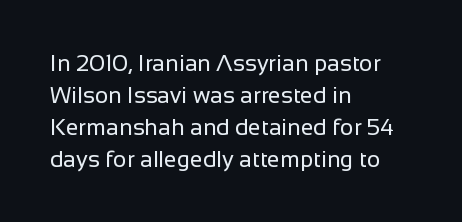
Q: Is the text bold? A: No.
Q: Is the text italic (slanted)? A: No, it is upright.
Q: Is the text underlined? A: No.
Q: How is the paragraph aligned? A: Left-aligned.
Q: Is the spacing between letters normal or unusually wide? A: Normal.
Q: Is the spacing between lines tight, normal or loose? A: Normal.
